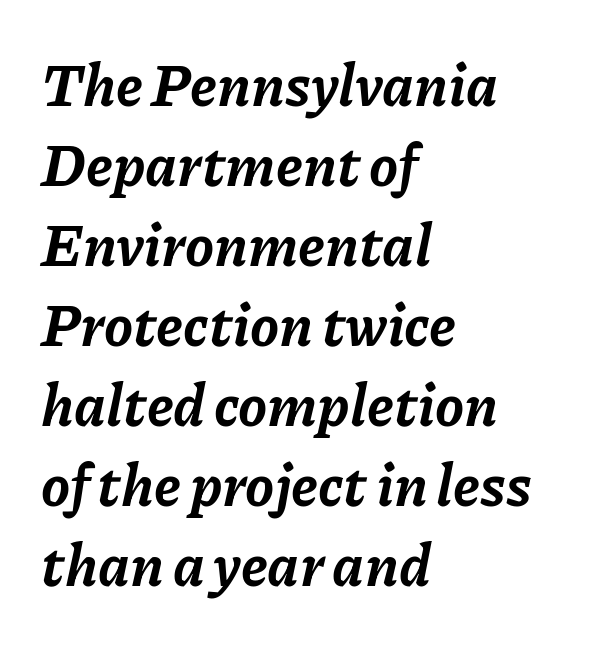
The image shows 58 px bold type, italic (leaning right); set left-aligned, normal line spacing (1.38x), normal letter spacing, not underlined; low stroke contrast and a medium x-height.
